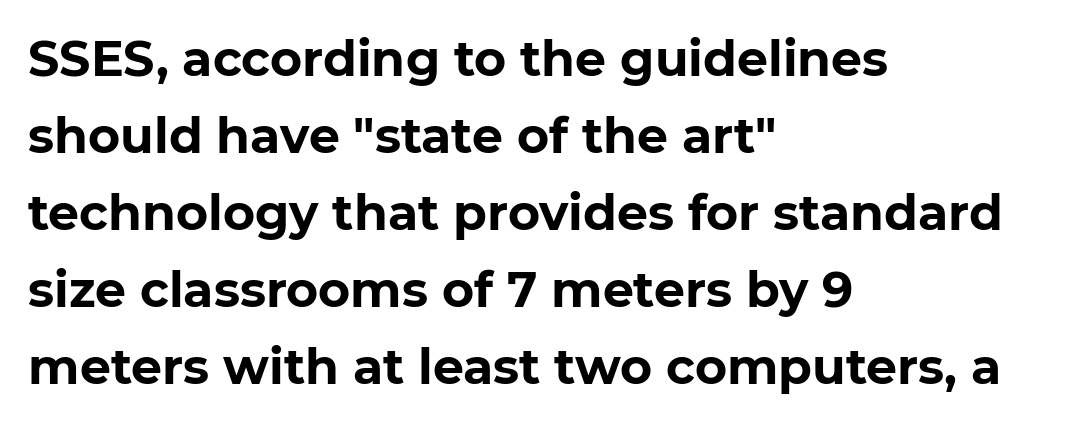
Any mark beneath the type? The region is blank. Think of a printed novel: that variable character pitch is what you see here. Reading down the column, the eye jumps a familiar distance to each next line. Between one letter and the next there's only the usual sliver of space. Each glyph is drawn with heavy, bold strokes.
